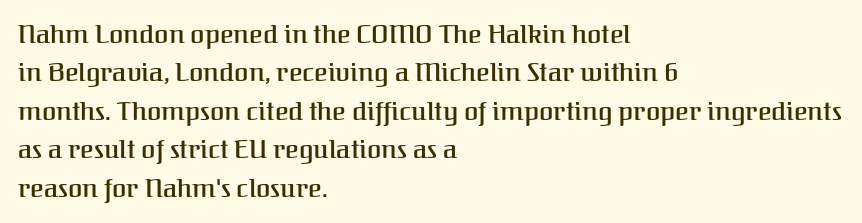
Q: Is the text italic (slanted)? A: No, it is upright.
Q: Is the text underlined? A: No.
Q: How is the paragraph aligned? A: Left-aligned.
Q: Is the spacing between letters normal or unusually wide? A: Normal.
Q: Is the spacing between lines tight, normal or loose? A: Normal.
